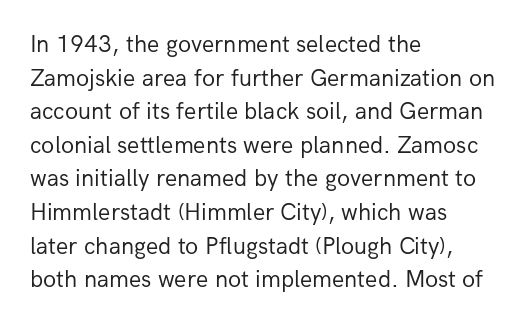
The image shows 24 px text type, upright; set left-aligned, normal line spacing (1.4x), normal letter spacing, not underlined.
